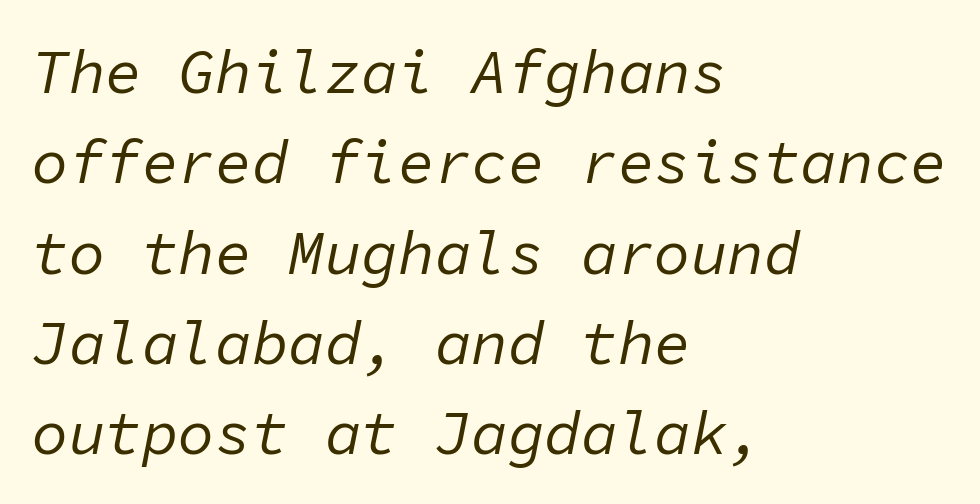
{"italic": "yes", "lean": "right", "slant_degrees": 11, "bold": "no", "weight": "regular", "width": "normal", "stroke_contrast": "low", "x_height": "medium", "monospaced": "yes", "underline": "no", "align": "left", "line_spacing": "normal", "line_spacing_ratio": 1.48, "letter_spacing": "normal", "letter_spacing_em": 0.0, "glyph_px": 61}
